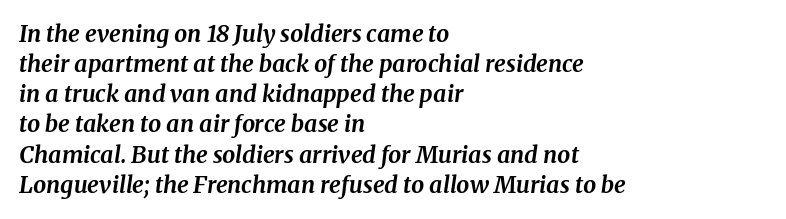
Q: Is the text bold? A: Yes.
Q: Is the text italic (slanted)? A: Yes, it leans right by about 8 degrees.
Q: Is the text underlined? A: No.
Q: How is the paragraph aligned? A: Left-aligned.
Q: Is the spacing between letters normal or unusually wide? A: Normal.
Q: Is the spacing between lines tight, normal or loose? A: Normal.
